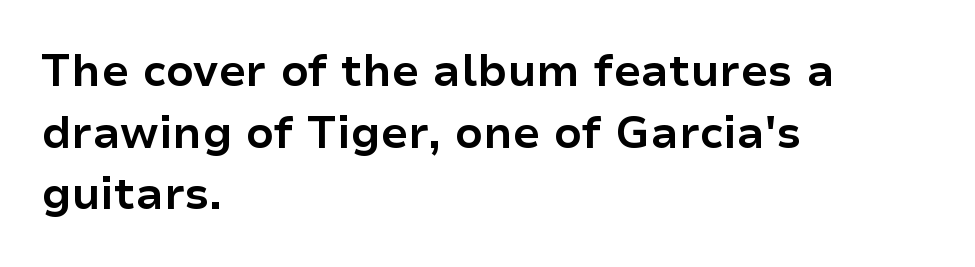
{"serif": "no", "italic": "no", "bold": "yes", "weight": "bold", "width": "normal", "stroke_contrast": "low", "x_height": "medium", "monospaced": "no", "underline": "no", "align": "left", "line_spacing": "normal", "line_spacing_ratio": 1.4, "letter_spacing": "normal", "letter_spacing_em": 0.0, "glyph_px": 44}
